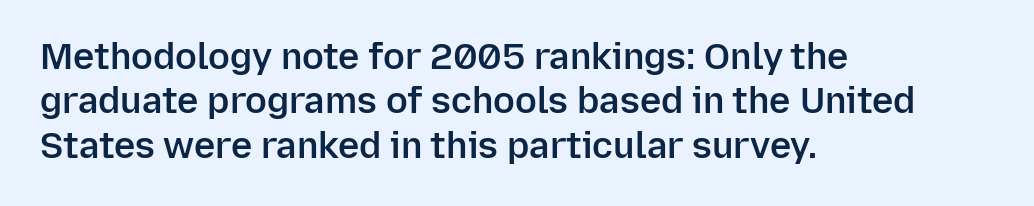
The image shows 36 px semibold sans-serif type, upright; set left-aligned, line spacing 1.23x, normal letter spacing, not underlined; low stroke contrast and a medium x-height.
